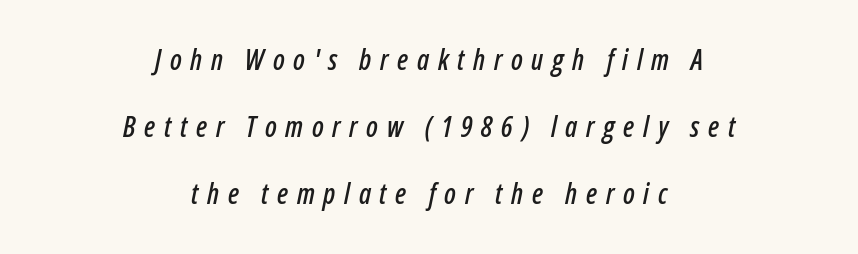
The image shows 28 px condensed type, italic (leaning right); set centered, loose line spacing (2.4x), unusually wide letter spacing (+0.31 em), not underlined; low stroke contrast and a medium x-height.
